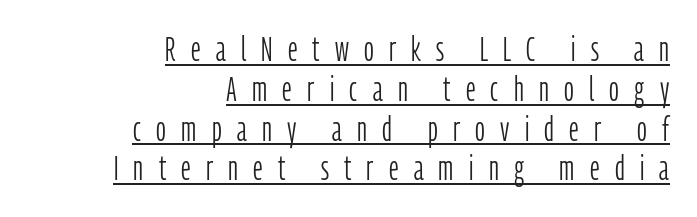
Q: Is the text bold? A: No.
Q: Is the text italic (slanted)? A: No, it is upright.
Q: Is the typeface a serif or a sans-serif typeface? A: Sans-serif.
Q: Is the text underlined? A: Yes.
Q: How is the paragraph aligned? A: Right-aligned.
Q: Is the spacing between letters normal or unusually wide? A: Unusually wide.
Q: Width (condensed, normal, or wide)? A: Condensed.
Q: Stroke contrast? A: Low.
Q: x-height? A: Medium.
Q: Monospaced? A: No.
